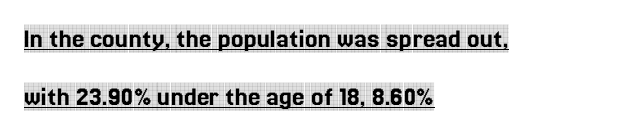
Q: Is the text italic (slanted)? A: No, it is upright.
Q: Is the typeface a serif or a sans-serif typeface? A: Serif.
Q: Is the text underlined? A: Yes.
Q: How is the paragraph aligned? A: Left-aligned.
Q: Is the spacing between letters normal or unusually wide? A: Normal.
Q: Is the spacing between lines tight, normal or loose? A: Loose.
Q: Width (condensed, normal, or wide)? A: Condensed.
Q: x-height? A: Large.
Q: Monospaced? A: No.
